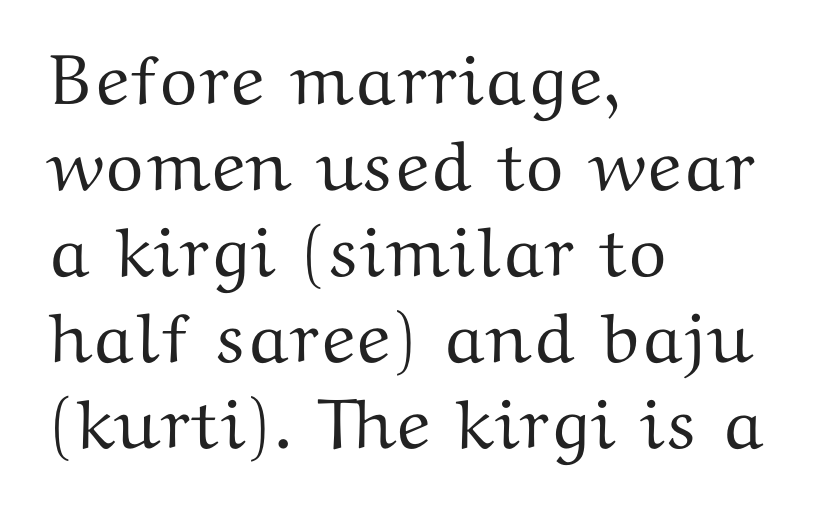
{"serif": "yes", "italic": "no", "width": "wide", "stroke_contrast": "medium", "x_height": "medium", "monospaced": "no", "underline": "no", "align": "left", "line_spacing_ratio": 1.21, "letter_spacing": "normal", "letter_spacing_em": 0.0, "glyph_px": 71}
